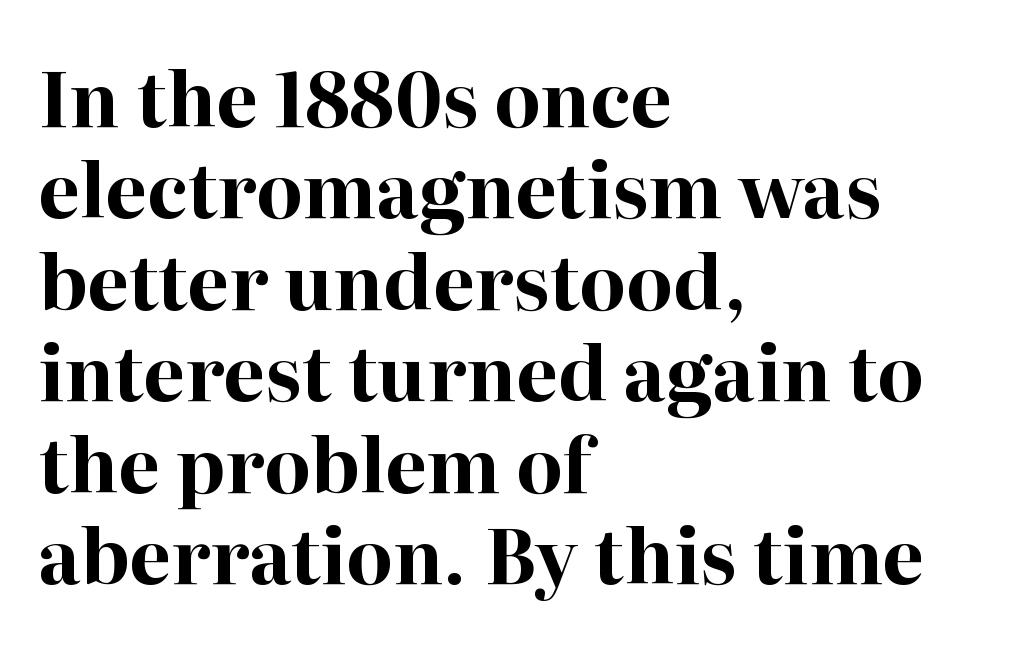
The image shows 75 px bold serif type, upright; set left-aligned, line spacing 1.22x, normal letter spacing, not underlined; high stroke contrast and a medium x-height.
